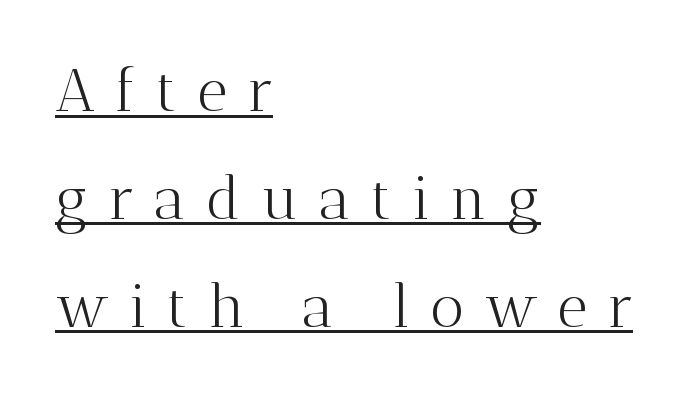
Q: Is the text bold? A: No.
Q: Is the text italic (slanted)? A: No, it is upright.
Q: Is the typeface a serif or a sans-serif typeface? A: Serif.
Q: Is the text underlined? A: Yes.
Q: How is the paragraph aligned? A: Left-aligned.
Q: Is the spacing between letters normal or unusually wide? A: Unusually wide.
Q: Width (condensed, normal, or wide)? A: Normal.
Q: Stroke contrast? A: Medium.
Q: x-height? A: Medium.
Q: Monospaced? A: No.
